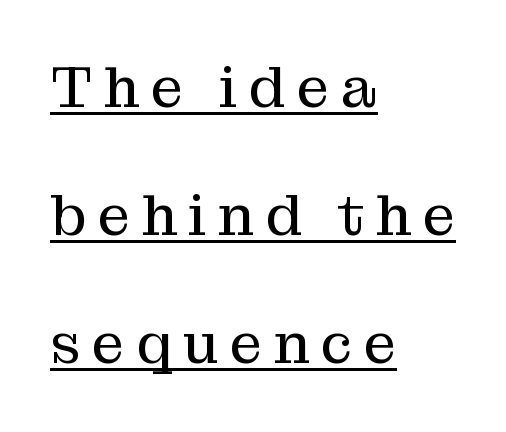
{"serif": "yes", "italic": "no", "bold": "no", "weight": "regular", "width": "normal", "stroke_contrast": "medium", "x_height": "medium", "monospaced": "no", "underline": "yes", "align": "left", "line_spacing": "loose", "line_spacing_ratio": 2.21, "letter_spacing": "wide", "letter_spacing_em": 0.2, "glyph_px": 58}
